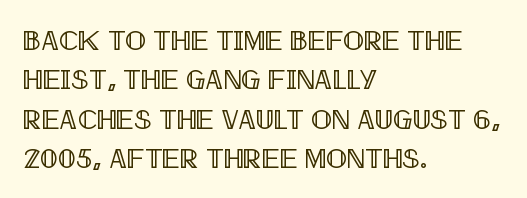
{"italic": "no", "width": "condensed", "x_height": "large", "monospaced": "no", "underline": "no", "align": "left", "line_spacing": "normal", "line_spacing_ratio": 1.41, "letter_spacing": "normal", "letter_spacing_em": 0.0, "glyph_px": 28}
